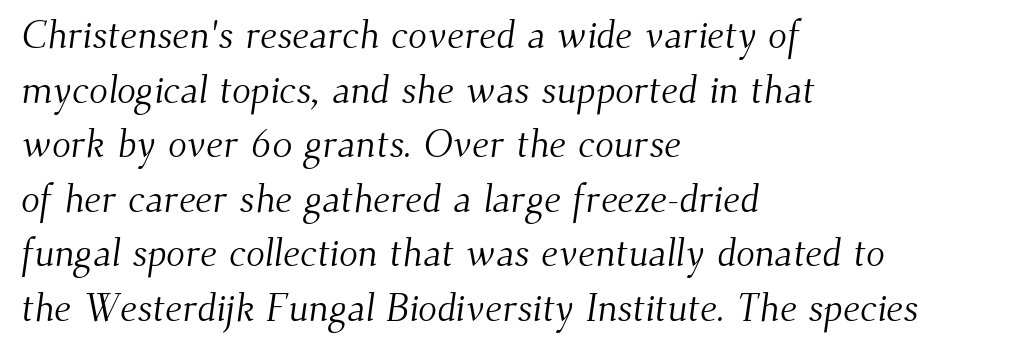
Q: Is the text bold? A: No.
Q: Is the typeface a serif or a sans-serif typeface? A: Serif.
Q: Is the text underlined? A: No.
Q: How is the paragraph aligned? A: Left-aligned.
Q: Is the spacing between letters normal or unusually wide? A: Normal.
Q: Is the spacing between lines tight, normal or loose? A: Normal.
Q: Width (condensed, normal, or wide)? A: Normal.
Q: Stroke contrast? A: Medium.
Q: x-height? A: Small.
Q: Monospaced? A: No.
